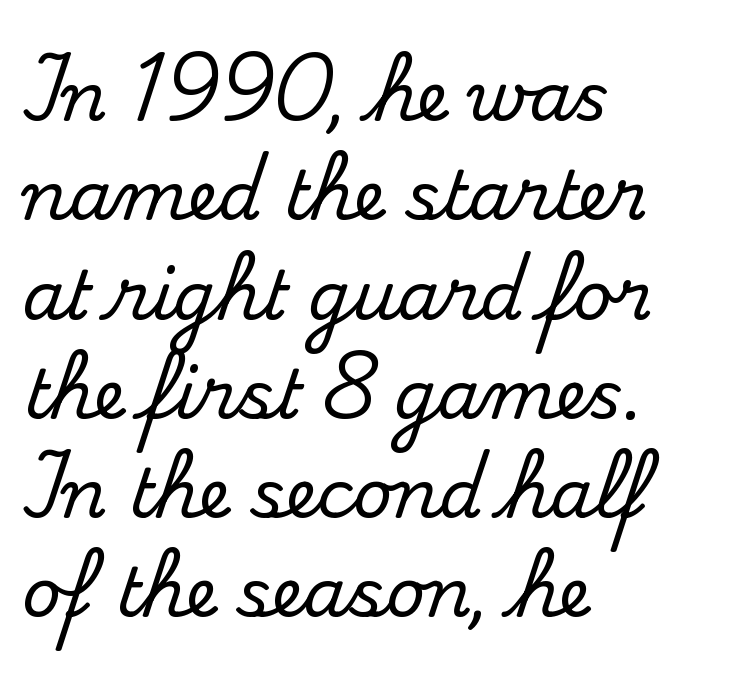
The image shows 68 px text type; set left-aligned, normal line spacing (1.46x), normal letter spacing, not underlined; medium stroke contrast and a small x-height.
